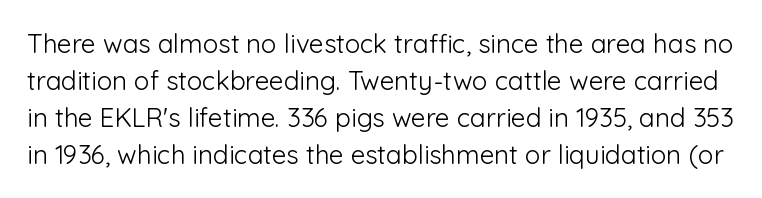
{"italic": "no", "bold": "no", "underline": "no", "line_spacing": "normal", "line_spacing_ratio": 1.42, "letter_spacing": "normal", "letter_spacing_em": 0.0, "glyph_px": 26}
